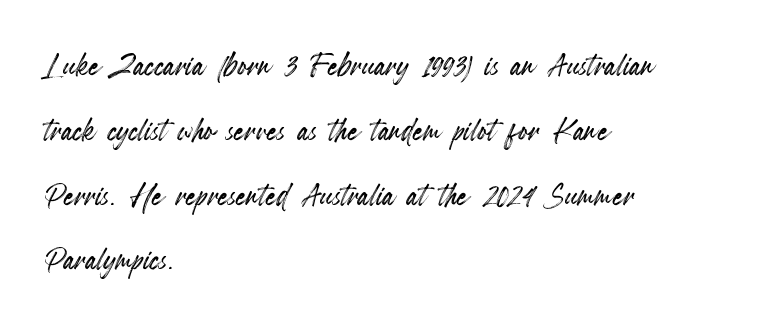
{"width": "condensed", "x_height": "small", "monospaced": "no", "underline": "no", "align": "left", "line_spacing": "normal", "line_spacing_ratio": 1.58, "letter_spacing": "normal", "letter_spacing_em": 0.0, "glyph_px": 41}
